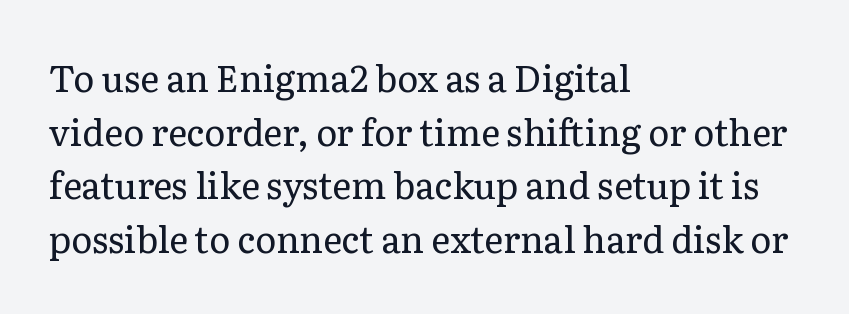
The image shows 36 px regular-weight serif type, upright; set left-aligned, normal line spacing (1.49x), normal letter spacing, not underlined; low stroke contrast and a medium x-height.
